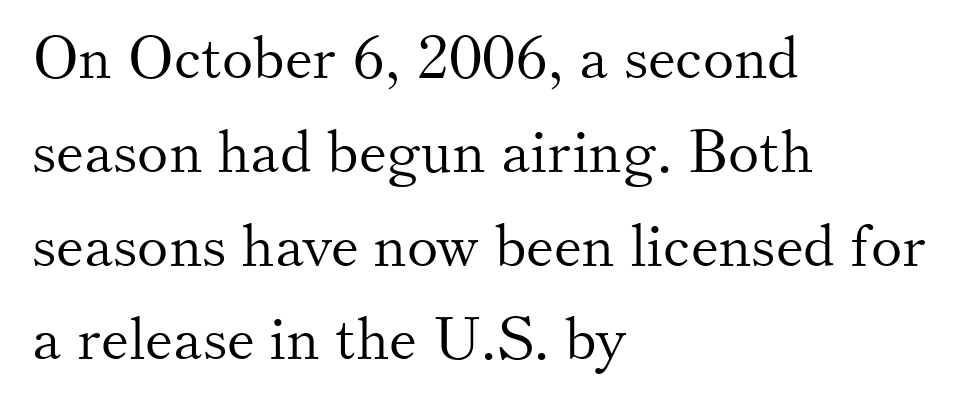
{"serif": "yes", "italic": "no", "bold": "no", "weight": "light", "width": "normal", "stroke_contrast": "medium", "x_height": "small", "monospaced": "no", "underline": "no", "align": "left", "line_spacing": "normal", "line_spacing_ratio": 1.59, "letter_spacing": "normal", "letter_spacing_em": 0.0, "glyph_px": 59}
